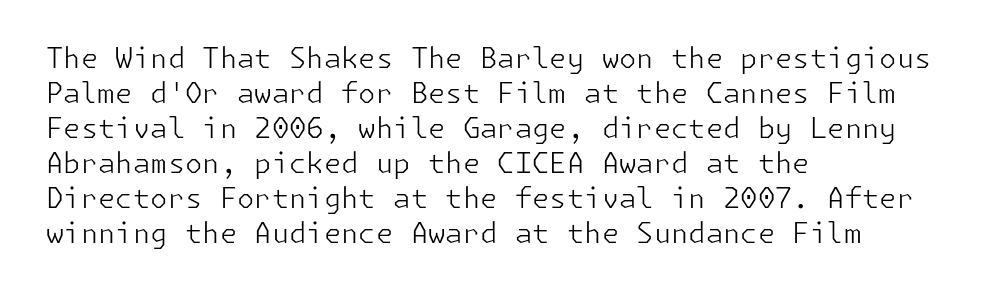
{"serif": "no", "italic": "no", "bold": "no", "weight": "light", "width": "normal", "stroke_contrast": "low", "x_height": "medium", "underline": "no", "align": "left", "line_spacing": "normal", "line_spacing_ratio": 1.25, "letter_spacing": "normal", "letter_spacing_em": 0.0, "glyph_px": 28}
